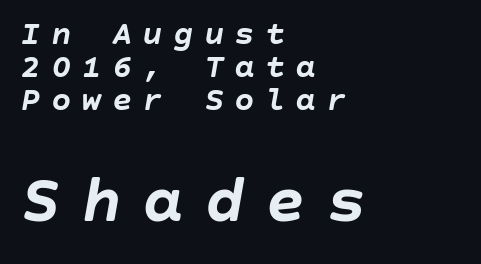
Q: Is the text bold? A: Yes.
Q: Is the text italic (slanted)? A: Yes, it leans right by about 10 degrees.
Q: Is the text underlined? A: No.
Q: How is the paragraph aligned? A: Left-aligned.
Q: Is the spacing between letters normal or unusually wide? A: Unusually wide.
Q: Is the spacing between lines tight, normal or loose? A: Tight.
Q: Which block of text is set in a larger size, the first (top) or the second (bottom)? A: The second (bottom) one.
Q: Width (condensed, normal, or wide)? A: Normal.
Q: Stroke contrast? A: Low.
Q: x-height? A: Large.
